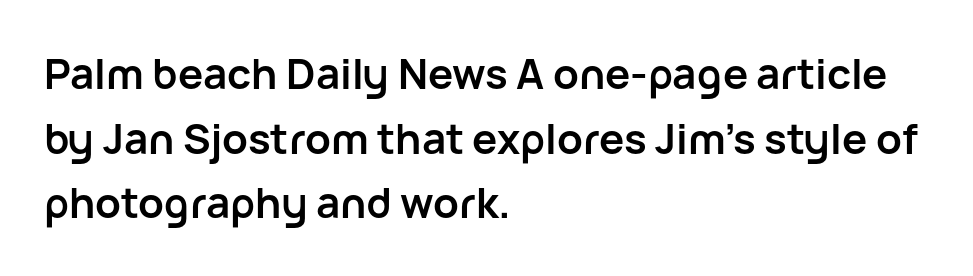
{"serif": "no", "italic": "no", "bold": "yes", "weight": "semibold", "width": "normal", "stroke_contrast": "low", "x_height": "medium", "monospaced": "no", "underline": "no", "align": "left", "line_spacing": "normal", "line_spacing_ratio": 1.54, "letter_spacing": "normal", "letter_spacing_em": 0.0, "glyph_px": 42}
